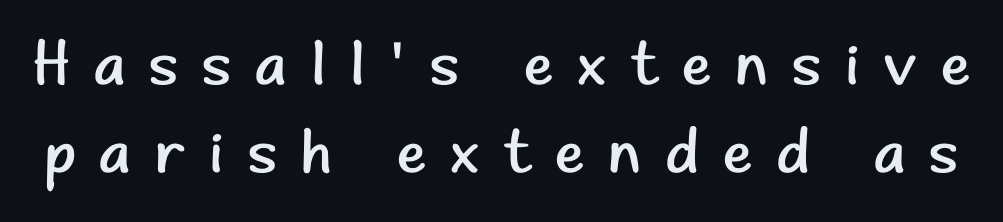
There is plenty of visible air inserted between adjacent glyphs. Only glyphs here, with clear space below each row. Proportional: the letters do not fall into vertical columns. The letters look calm and open, with moderate or lighter stems. Posture: vertical.
